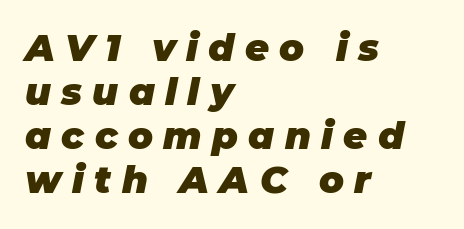
Rule under the text: the space is simply empty. The face used here is proportionally spaced, like ordinary book or web type. The paragraph has a hard left edge and a soft right edge. Inter-character spacing is expanded well beyond the font's built-in metrics. In terms of posture, this sample is oblique.
